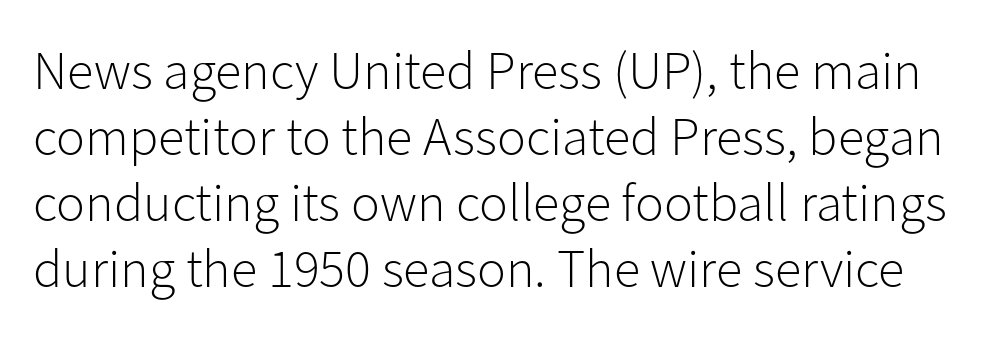
There is no visible air inserted between adjacent glyphs. Honestly, there is no underline to notice here at all. The lettering stays uniformly vertical, giving the passage a roman look. What kind of face is this? One without serifs — a sans. A light-to-regular cut is what we see here.
